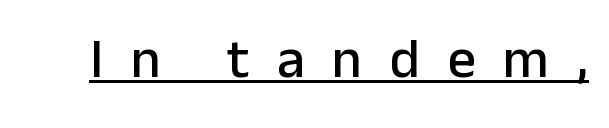
The words here are underlined. The line texture is sparse and dotted thanks to wide tracking. The letters carry no serifs — their stems end cleanly without finishing strokes. The passage shown is typed in a proportional face where columns would drift.
